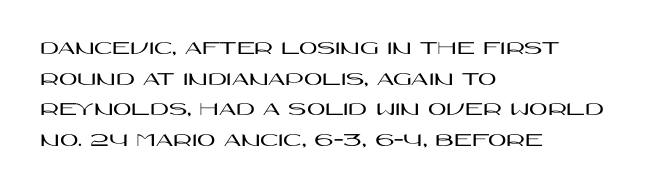
Q: Is the text italic (slanted)? A: No, it is upright.
Q: Is the text underlined? A: No.
Q: How is the paragraph aligned? A: Left-aligned.
Q: Is the spacing between letters normal or unusually wide? A: Normal.
Q: Is the spacing between lines tight, normal or loose? A: Normal.
